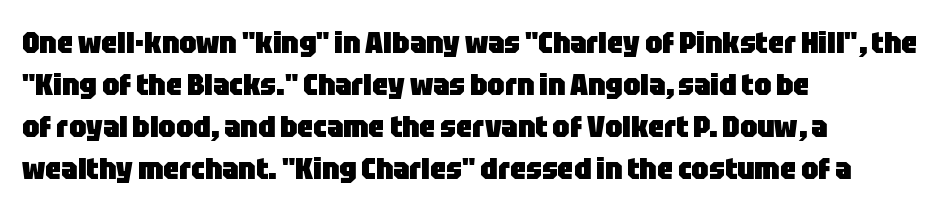
The image shows 31 px heavy, condensed sans-serif type, upright; set left-aligned, normal line spacing (1.35x), normal letter spacing, not underlined; low stroke contrast and a large x-height.
